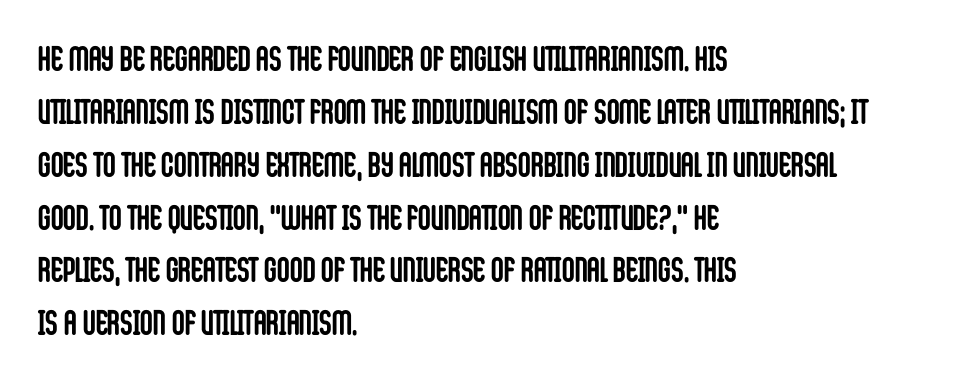
The image shows 35 px semibold, condensed sans-serif type, upright; set left-aligned, normal line spacing (1.51x), normal letter spacing, not underlined; low stroke contrast and a large x-height.
